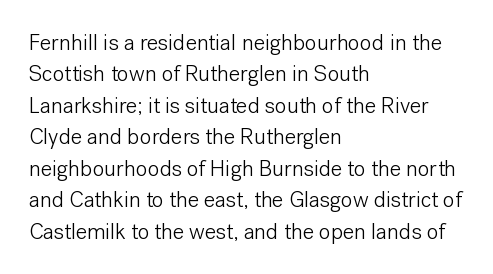
{"italic": "no", "bold": "no", "underline": "no", "align": "left", "line_spacing": "normal", "line_spacing_ratio": 1.43, "letter_spacing": "normal", "letter_spacing_em": 0.0, "glyph_px": 22}
